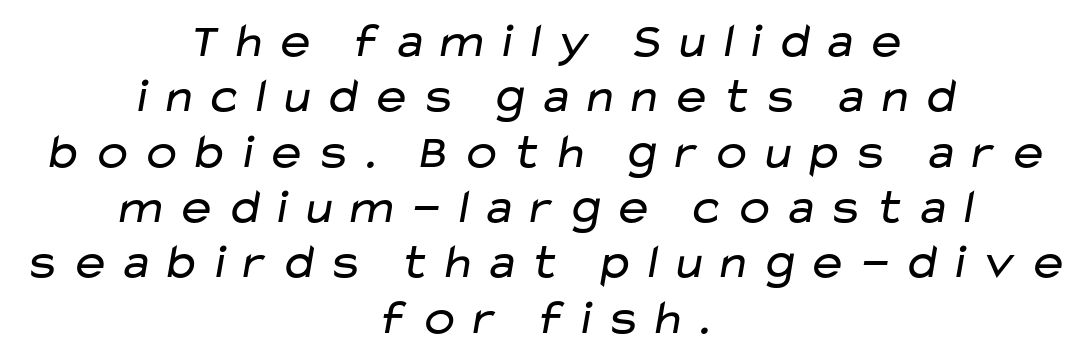
The image shows 49 px regular-weight, wide sans-serif type; set centered, tight line spacing (1.13x), not underlined; low stroke contrast and a medium x-height.
